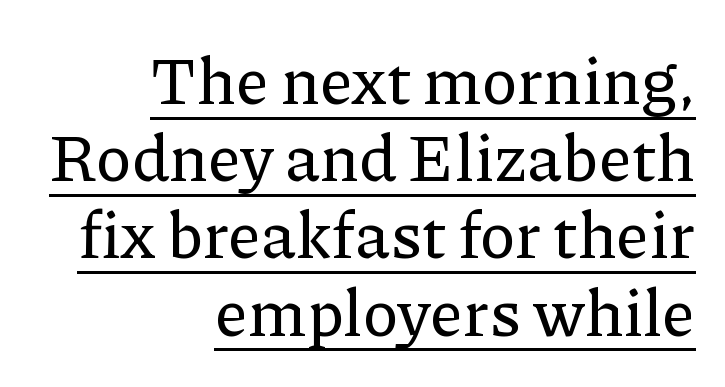
Tracking value appears to be zero — textbook default spacing. Notice how the stems are strictly vertical — no italics here. Do the characters align in a grid? No, the font is proportional. The lettering is marked with a stroke running underneath it. Stroke terminals: seriffed.
